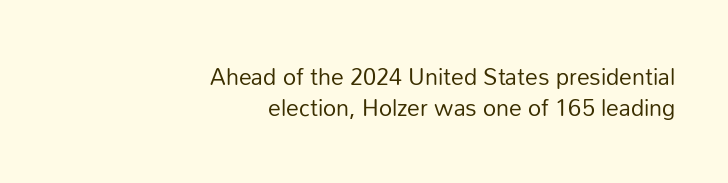
Q: Is the text bold? A: No.
Q: Is the text italic (slanted)? A: No, it is upright.
Q: Is the text underlined? A: No.
Q: How is the paragraph aligned? A: Right-aligned.
Q: Is the spacing between letters normal or unusually wide? A: Normal.
Q: Is the spacing between lines tight, normal or loose? A: Normal.
